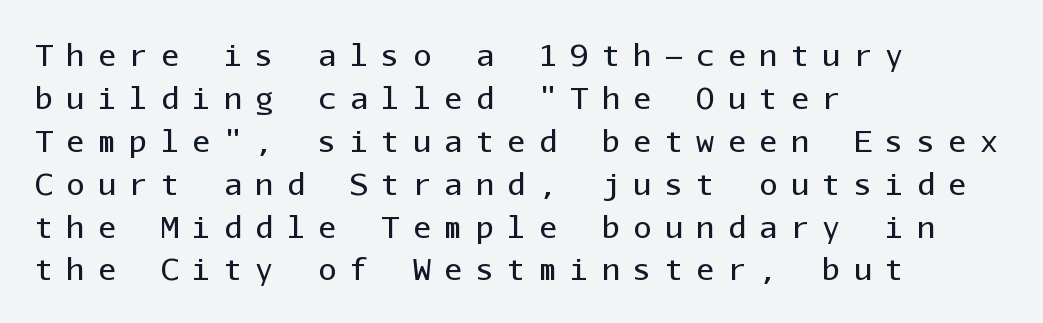
{"serif": "no", "italic": "no", "bold": "no", "weight": "regular", "width": "normal", "stroke_contrast": "low", "x_height": "medium", "monospaced": "yes", "underline": "no", "align": "left", "line_spacing": "normal", "line_spacing_ratio": 1.43, "letter_spacing": "wide", "letter_spacing_em": 0.45, "glyph_px": 30}
